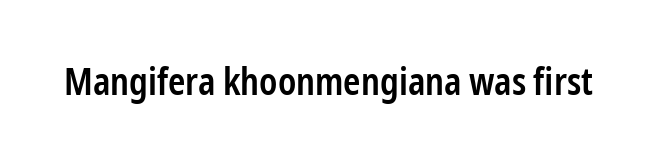
Q: Is the text bold? A: Semi-bold.
Q: Is the text italic (slanted)? A: No, it is upright.
Q: Is the typeface a serif or a sans-serif typeface? A: Sans-serif.
Q: Is the text underlined? A: No.
Q: Is the spacing between letters normal or unusually wide? A: Normal.
Q: Width (condensed, normal, or wide)? A: Condensed.
Q: Stroke contrast? A: Low.
Q: x-height? A: Medium.
Q: Monospaced? A: No.
